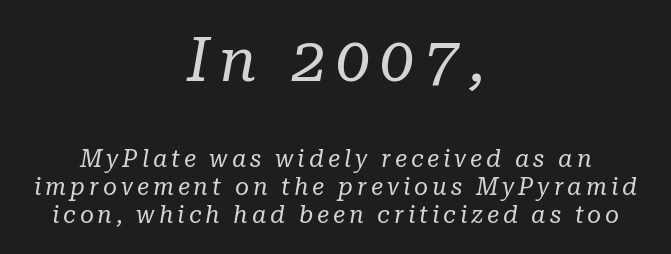
You could not count columns in this text — the font is proportionally spaced. I'd call this a serif setting — the letters wear small feet. Weight: not bold — regular or lighter. Unmarked baselines from the first word to the last. The upper block of text is set noticeably larger than the block beneath it.
